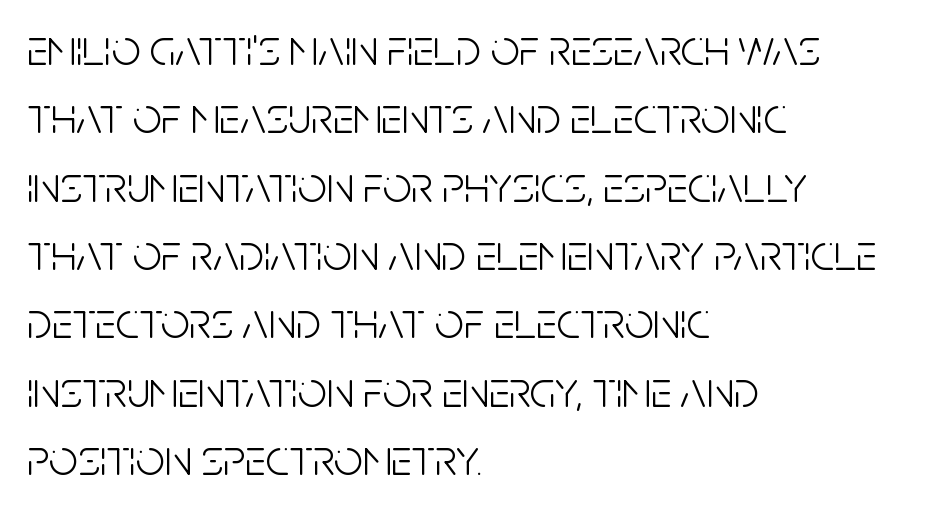
Note the varied advance widths — an 'i' is clearly narrower than an 'm'. Vertical strokes here are truly vertical. Where is the straight margin? On the left. Horizontal bands of white between lines are of average thickness.
